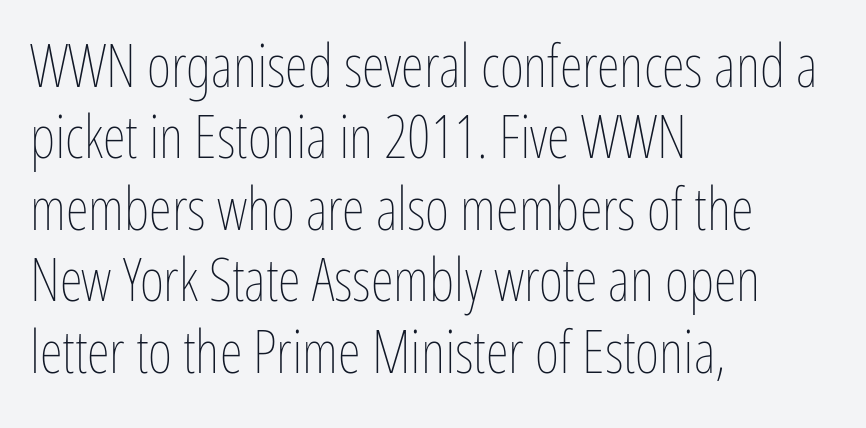
Q: Is the text bold? A: No.
Q: Is the text italic (slanted)? A: No, it is upright.
Q: Is the text underlined? A: No.
Q: How is the paragraph aligned? A: Left-aligned.
Q: Is the spacing between letters normal or unusually wide? A: Normal.
Q: Width (condensed, normal, or wide)? A: Condensed.
Q: Stroke contrast? A: Low.
Q: x-height? A: Medium.
Q: Monospaced? A: No.
